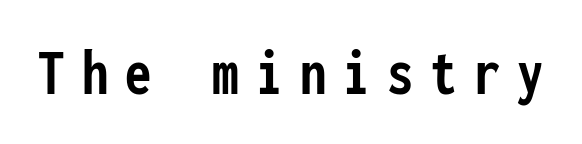
Q: Is the text bold? A: Yes.
Q: Is the text italic (slanted)? A: No, it is upright.
Q: Is the typeface a serif or a sans-serif typeface? A: Sans-serif.
Q: Is the text underlined? A: No.
Q: Is the spacing between letters normal or unusually wide? A: Unusually wide.
Q: Width (condensed, normal, or wide)? A: Condensed.
Q: Stroke contrast? A: Low.
Q: x-height? A: Medium.
Q: Monospaced? A: Yes.
